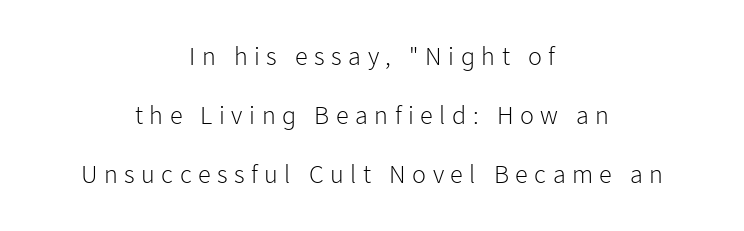
{"italic": "no", "bold": "no", "underline": "no", "align": "center", "line_spacing": "loose", "line_spacing_ratio": 2.27, "letter_spacing": "wide", "letter_spacing_em": 0.25, "glyph_px": 26}
